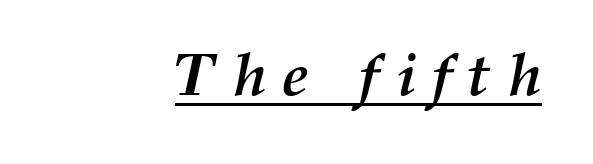
{"italic": "yes", "lean": "right", "slant_degrees": 12, "bold": "yes", "weight": "semibold", "width": "normal", "stroke_contrast": "medium", "x_height": "medium", "monospaced": "no", "underline": "yes", "align": "right", "letter_spacing": "wide", "letter_spacing_em": 0.27, "glyph_px": 60}
